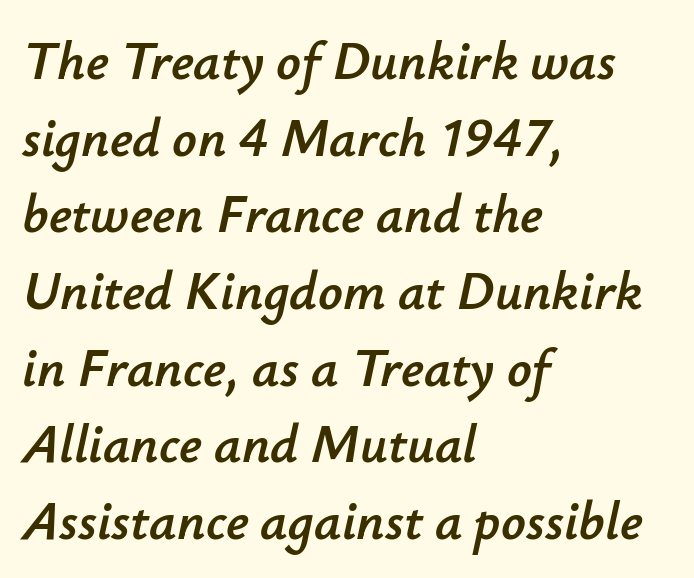
In terms of letterspacing, this is plain default setting. Whoever set this chose a conventional vertical rhythm. The area under the type is left untouched. Note the varied advance widths — an 'i' is clearly narrower than an 'm'.
